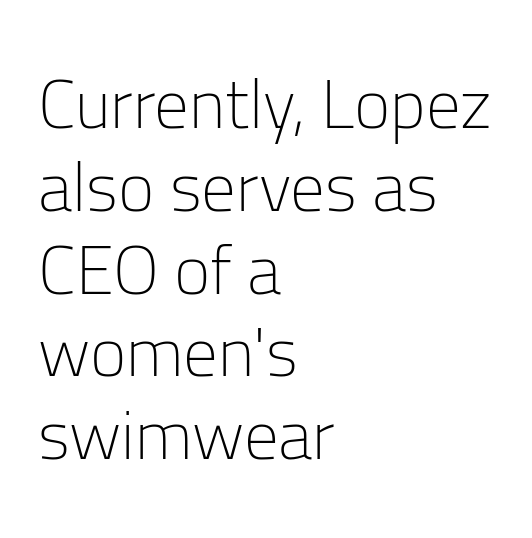
Honestly, the letter spacing is just normal — you wouldn't notice it. Bare-footed words on every line. A classic flush-left, rag-right setting is used for this passage. Each stroke keeps to a modest, everyday thickness or less. I'd call this a sans setting — the letters go barefoot. This is the regular roman posture of the typeface.
